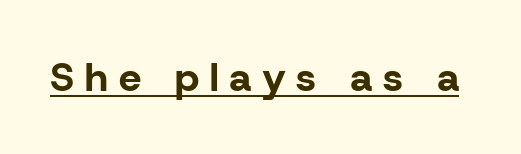
This rendering widens character spacing well past its baseline value. Think of a printed novel: that variable character pitch is what you see here. Does a line run under the words? Yes, clearly. Designer's note — italics off, roman on.
